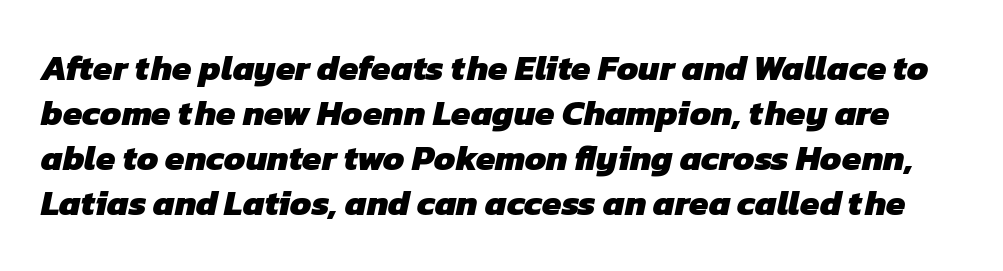
{"serif": "no", "bold": "yes", "weight": "heavy", "width": "normal", "stroke_contrast": "low", "x_height": "medium", "monospaced": "no", "underline": "no", "line_spacing": "normal", "line_spacing_ratio": 1.29, "letter_spacing": "normal", "letter_spacing_em": 0.0, "glyph_px": 35}
